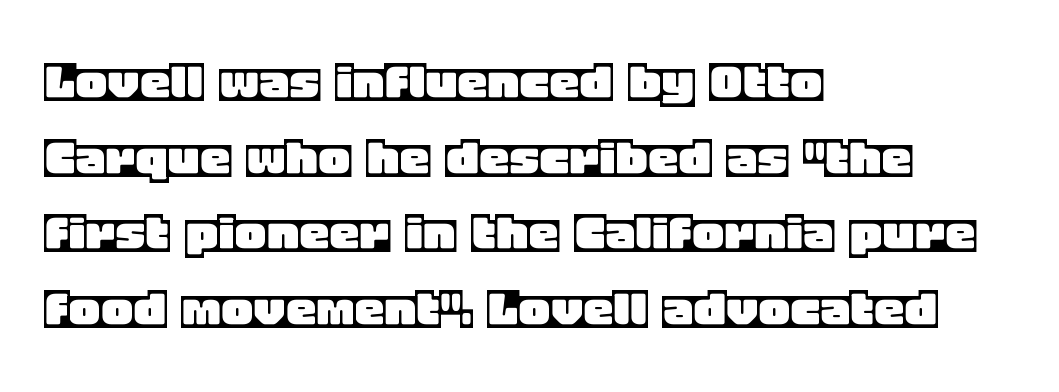
Lines of text with bare space underneath. Nobody touched the tracking dial on this one. Notice how the stems are strictly vertical — no italics here. The compositor pushed each line to the left boundary. The face used here is proportionally spaced, like ordinary book or web type.
